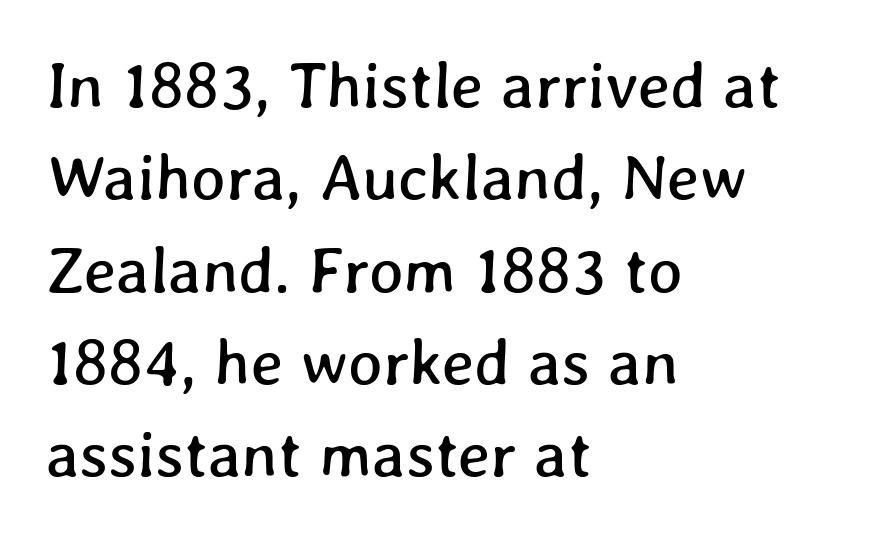
Decoration check: the copy has no underline. The passage shown is typed in a proportional face where columns would drift. Glyph-to-glyph distance matches everyday printed text. Line spacing here is normal. Short and long lines alike share a common starting point at left.
